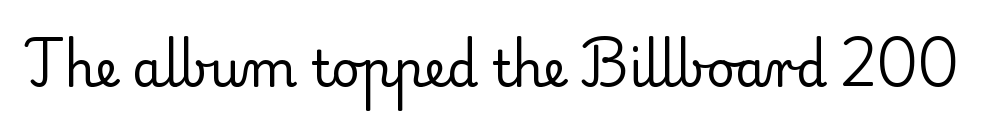
{"serif": "yes", "italic": "no", "bold": "no", "weight": "regular", "width": "normal", "stroke_contrast": "low", "x_height": "small", "monospaced": "no", "underline": "no", "letter_spacing": "normal", "letter_spacing_em": 0.0, "glyph_px": 49}
